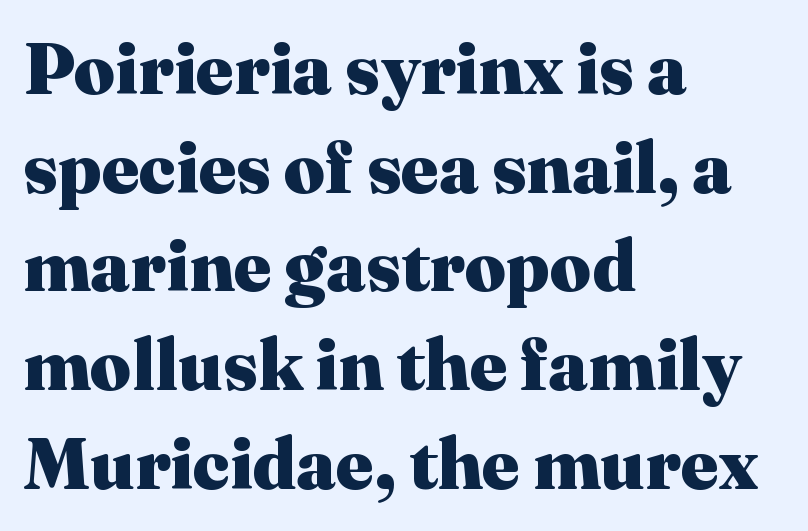
The image shows 72 px heavy serif type, upright; set left-aligned, normal line spacing (1.37x), normal letter spacing, not underlined; medium stroke contrast and a medium x-height.
